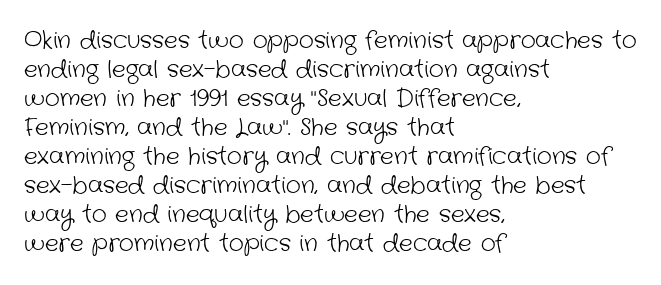
The image shows 23 px text type; set left-aligned, normal line spacing (1.26x), normal letter spacing, not underlined.
